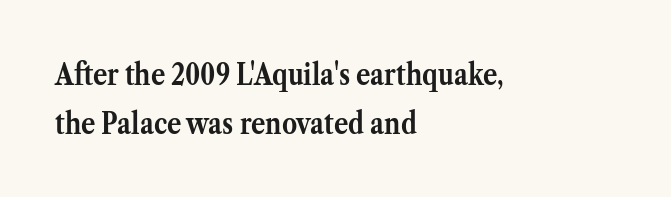
{"serif": "yes", "italic": "no", "bold": "yes", "weight": "semibold", "width": "normal", "stroke_contrast": "medium", "x_height": "medium", "monospaced": "no", "underline": "no", "align": "left", "line_spacing": "normal", "line_spacing_ratio": 1.63, "letter_spacing": "normal", "letter_spacing_em": 0.0, "glyph_px": 30}
